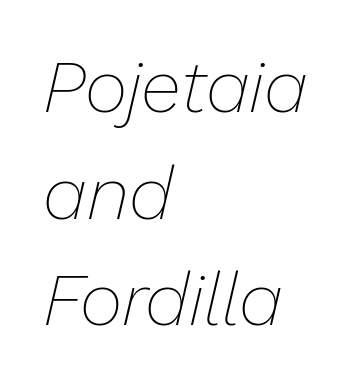
Q: Is the text bold? A: No.
Q: Is the text italic (slanted)? A: Yes, it leans right by about 13 degrees.
Q: Is the text underlined? A: No.
Q: How is the paragraph aligned? A: Left-aligned.
Q: Is the spacing between letters normal or unusually wide? A: Normal.
Q: Is the spacing between lines tight, normal or loose? A: Normal.
Q: Width (condensed, normal, or wide)? A: Normal.
Q: Stroke contrast? A: Low.
Q: x-height? A: Medium.
Q: Monospaced? A: No.
